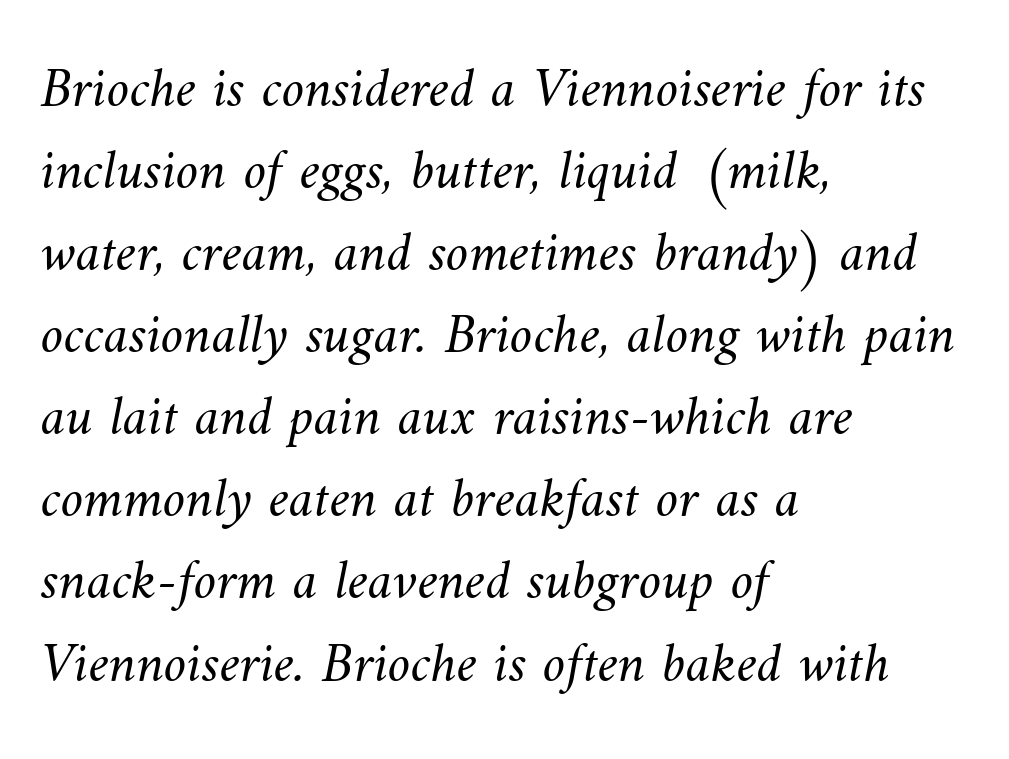
The image shows 57 px light type; set left-aligned, normal line spacing (1.44x), normal letter spacing, not underlined; medium stroke contrast and a small x-height.
